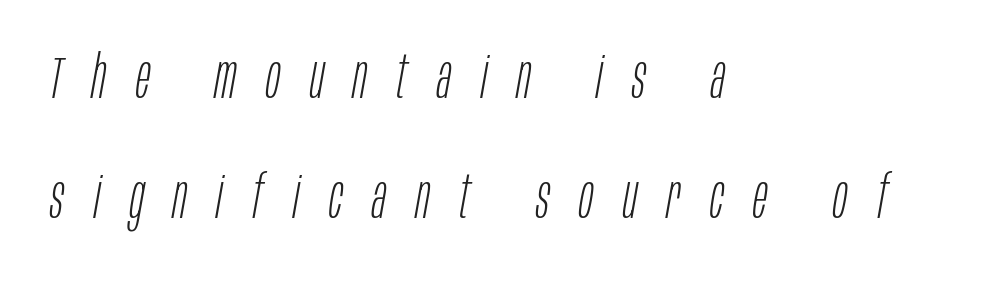
Does the lettering tilt? It does — this is italic. Each row of text sits above clean, open space. Horizontally, the lines are justified to the leading edge only. Between one letter and the next there's a generous, obvious gap. The passage shown is not bold in any degree.
